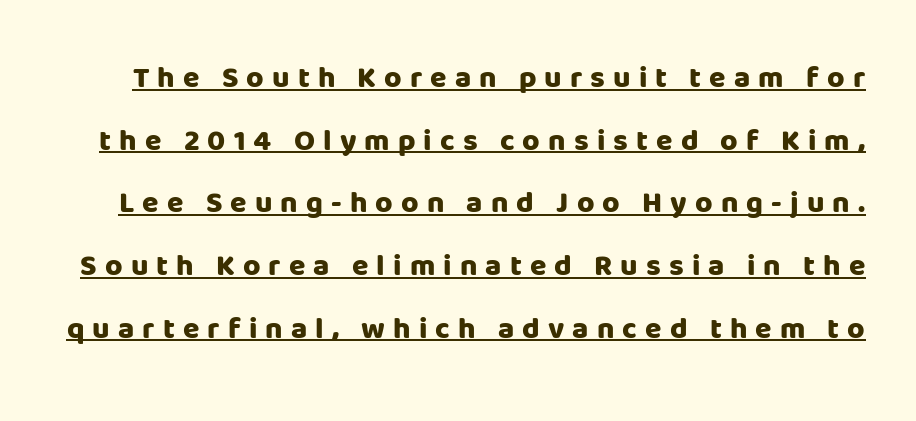
Q: Is the text bold? A: Yes.
Q: Is the text italic (slanted)? A: No, it is upright.
Q: Is the typeface a serif or a sans-serif typeface? A: Sans-serif.
Q: Is the text underlined? A: Yes.
Q: Is the spacing between letters normal or unusually wide? A: Unusually wide.
Q: Is the spacing between lines tight, normal or loose? A: Loose.
Q: Width (condensed, normal, or wide)? A: Normal.
Q: Stroke contrast? A: Low.
Q: x-height? A: Large.
Q: Monospaced? A: No.
